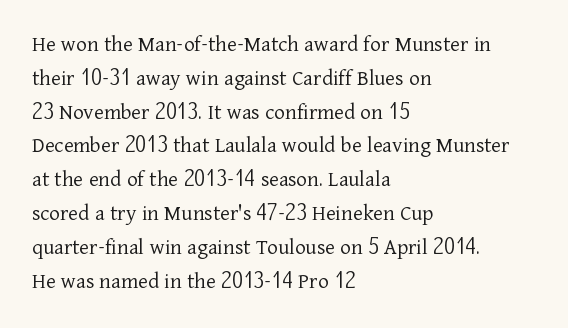
Just letters on the line, the space beneath them empty. Evenly set lines give the paragraph a standard silhouette. Heft: none added — not bold. Notice how the passage keeps a crisp vertical edge on the left only. No extra tracking has been applied to these lines. A roman cut, with each character standing at attention.
